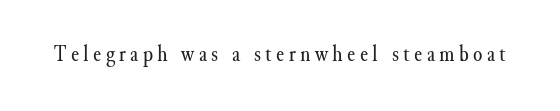
Q: Is the text bold? A: No.
Q: Is the text italic (slanted)? A: No, it is upright.
Q: Is the text underlined? A: No.
